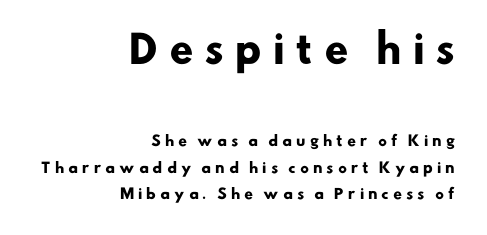
{"serif": "no", "bold": "yes", "weight": "heavy", "width": "normal", "stroke_contrast": "low", "x_height": "small", "monospaced": "no", "underline": "no", "align": "right", "line_spacing_ratio": 1.89, "letter_spacing": "wide", "letter_spacing_em": 0.28, "larger_block": "first", "size_ratio": 2.71, "glyph_px": 38}
